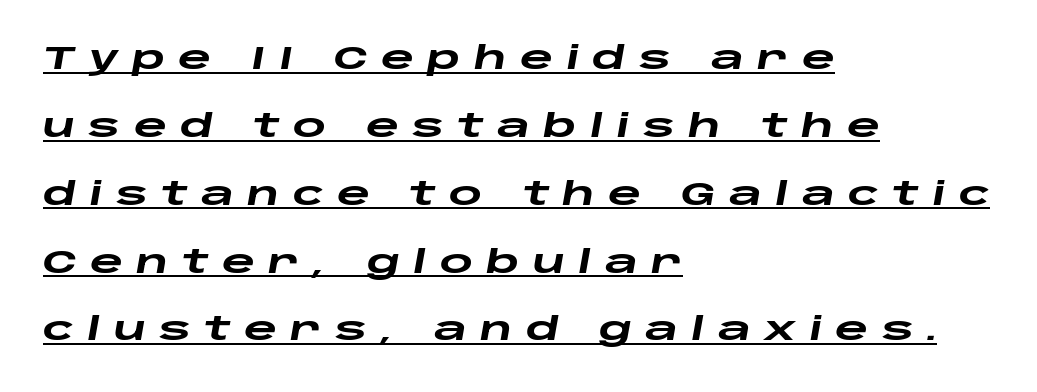
{"italic": "yes", "lean": "right", "slant_degrees": 10, "bold": "yes", "weight": "heavy", "width": "wide", "stroke_contrast": "low", "x_height": "large", "monospaced": "no", "underline": "yes", "align": "left", "line_spacing": "loose", "line_spacing_ratio": 2.12, "letter_spacing": "wide", "letter_spacing_em": 0.41, "glyph_px": 32}
